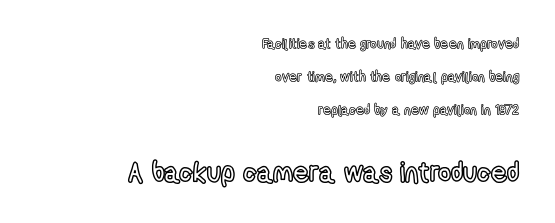
Caption: standard tracking, unaltered. Horizontal bands of white between lines are thick stripes. The lines are quadded right. Glance below the letters and you will spot only blank space.
